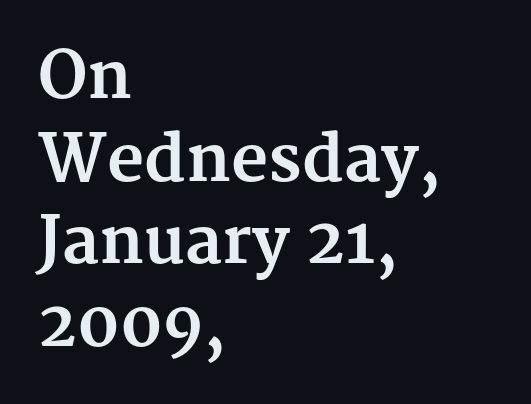
Typesetter's note: full bold, strokes at maximum text heaviness. Nobody drew a line under any word here. Is the block centered? No — it sits flush against the left margin. These lines are rendered in a variable-pitch font.
